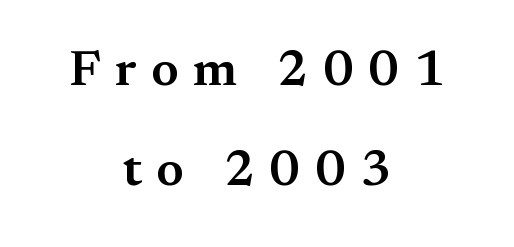
{"serif": "yes", "italic": "no", "bold": "semi", "weight": "semibold", "width": "normal", "stroke_contrast": "medium", "x_height": "small", "monospaced": "no", "underline": "no", "align": "center", "line_spacing": "loose", "line_spacing_ratio": 1.97, "letter_spacing": "wide", "letter_spacing_em": 0.28, "glyph_px": 51}
